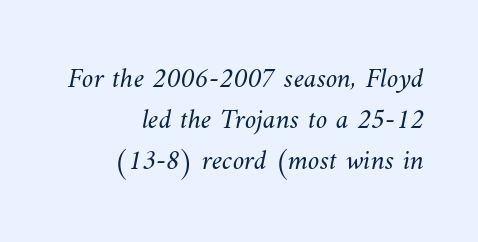
Quick note: interline space is typical. Is the type heavy? It reads as light-to-regular instead. Is the block centered? No — it sits flush against the right margin. The rendering uses natural spacing where letterforms have individual widths.
